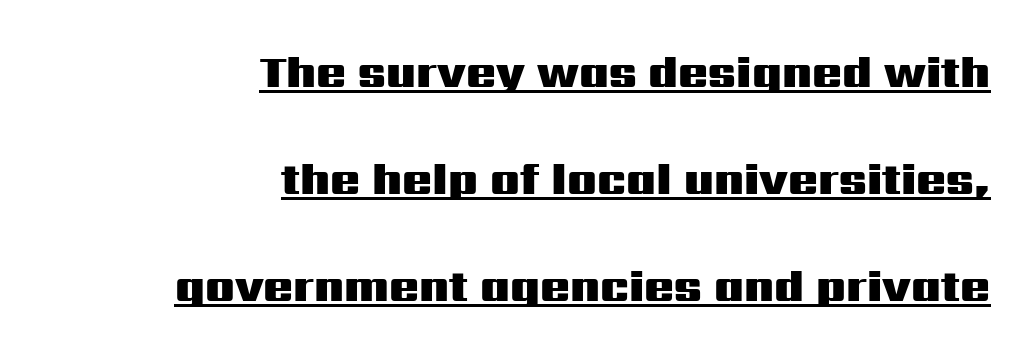
Honestly, the letter spacing is just normal — you wouldn't notice it. Leftover space on each line is placed entirely before the opening word. Students, observe the line beneath the letters — that is underlining. Weight check: bold — yes, fully.
